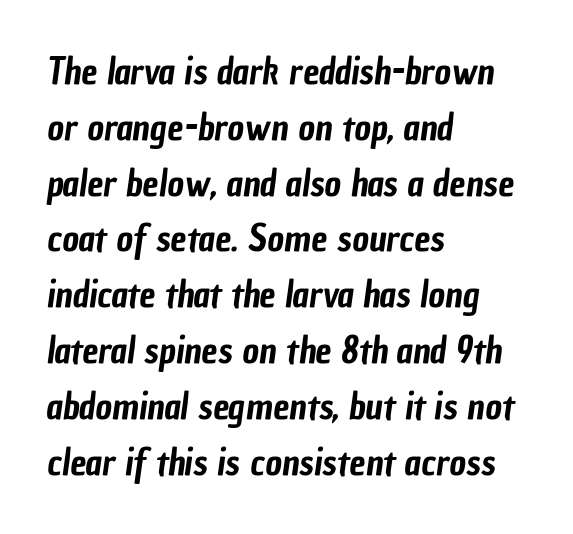
The image shows 36 px condensed sans-serif type; set left-aligned, normal line spacing (1.55x), normal letter spacing, not underlined; low stroke contrast and a medium x-height.
